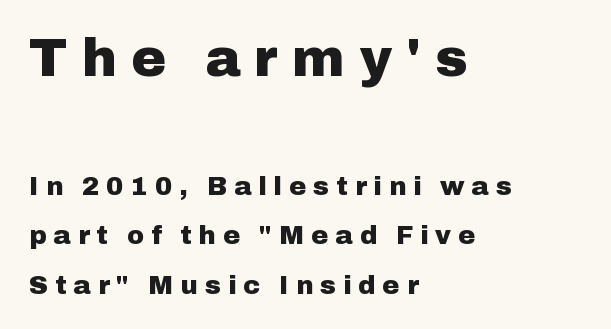
Q: Is the text bold? A: Yes.
Q: Is the text italic (slanted)? A: No, it is upright.
Q: Is the typeface a serif or a sans-serif typeface? A: Sans-serif.
Q: Is the text underlined? A: No.
Q: How is the paragraph aligned? A: Left-aligned.
Q: Is the spacing between letters normal or unusually wide? A: Unusually wide.
Q: Is the spacing between lines tight, normal or loose? A: Loose.
Q: Which block of text is set in a larger size, the first (top) or the second (bottom)? A: The first (top) one.
Q: Width (condensed, normal, or wide)? A: Normal.
Q: Stroke contrast? A: Low.
Q: x-height? A: Medium.
Q: Monospaced? A: No.
